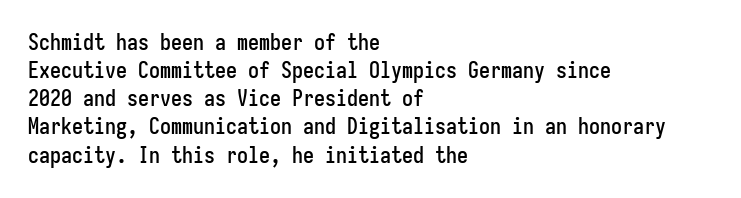
The image shows 22 px text type, upright; set left-aligned, normal line spacing (1.28x), normal letter spacing, not underlined.
